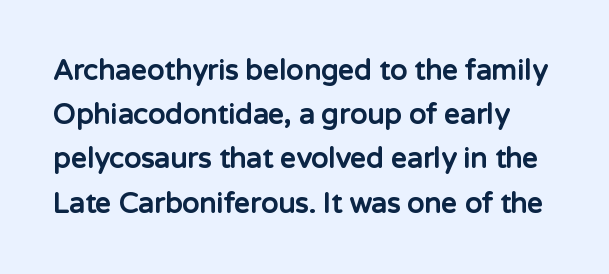
A clean baseline with only descenders dipping below it. Observe the ordinary spacing: letters are neighbours, not strangers. One glance says typical: line gaps are just what's usual. In terms of letterform style, serifs are entirely absent. Do the letters lean? They stand straight. These lines are rendered in a variable-pitch font.
